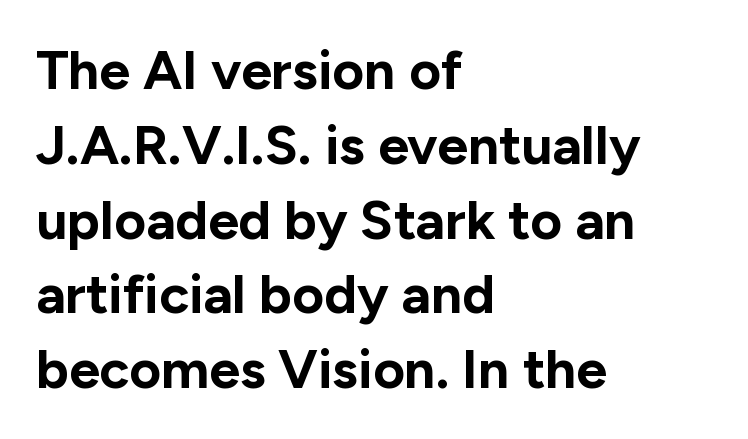
Q: Is the text bold? A: Yes.
Q: Is the text italic (slanted)? A: No, it is upright.
Q: Is the typeface a serif or a sans-serif typeface? A: Sans-serif.
Q: Is the text underlined? A: No.
Q: How is the paragraph aligned? A: Left-aligned.
Q: Is the spacing between letters normal or unusually wide? A: Normal.
Q: Is the spacing between lines tight, normal or loose? A: Normal.
Q: Width (condensed, normal, or wide)? A: Normal.
Q: Stroke contrast? A: Low.
Q: x-height? A: Medium.
Q: Monospaced? A: No.
